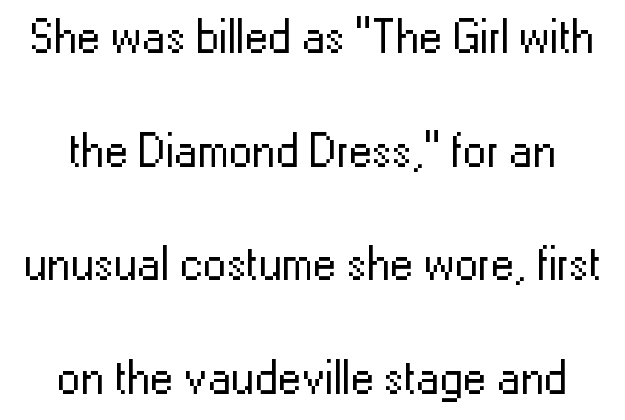
Q: Is the text bold? A: No.
Q: Is the text italic (slanted)? A: No, it is upright.
Q: Is the typeface a serif or a sans-serif typeface? A: Sans-serif.
Q: Is the text underlined? A: No.
Q: Is the spacing between letters normal or unusually wide? A: Normal.
Q: Is the spacing between lines tight, normal or loose? A: Loose.
Q: Width (condensed, normal, or wide)? A: Normal.
Q: Stroke contrast? A: Low.
Q: x-height? A: Medium.
Q: Monospaced? A: No.
